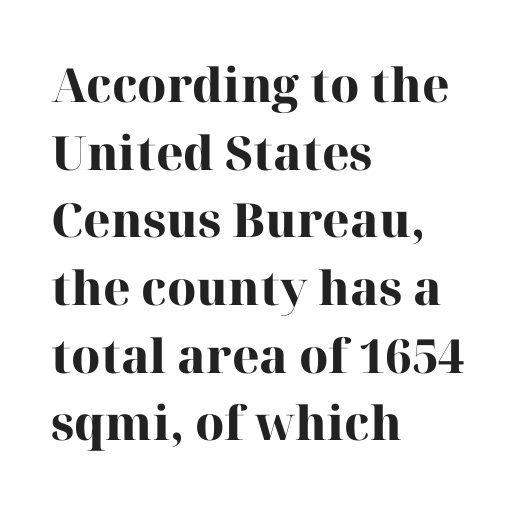
The image shows 47 px heavy serif type, upright; set left-aligned, normal line spacing (1.44x), normal letter spacing, not underlined; high stroke contrast and a medium x-height.
